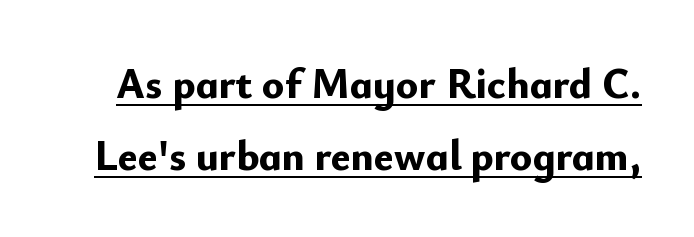
Q: Is the text bold? A: Yes.
Q: Is the text italic (slanted)? A: No, it is upright.
Q: Is the typeface a serif or a sans-serif typeface? A: Sans-serif.
Q: Is the text underlined? A: Yes.
Q: Is the spacing between letters normal or unusually wide? A: Normal.
Q: Width (condensed, normal, or wide)? A: Normal.
Q: Stroke contrast? A: Low.
Q: x-height? A: Small.
Q: Monospaced? A: No.
